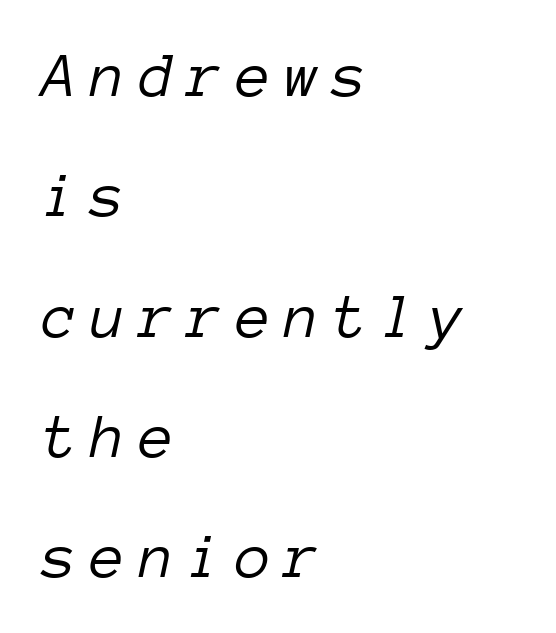
{"italic": "yes", "lean": "right", "slant_degrees": 12, "bold": "no", "weight": "light", "width": "normal", "stroke_contrast": "low", "x_height": "medium", "monospaced": "yes", "underline": "no", "align": "left", "line_spacing_ratio": 1.88, "letter_spacing": "wide", "letter_spacing_em": 0.21, "glyph_px": 64}
